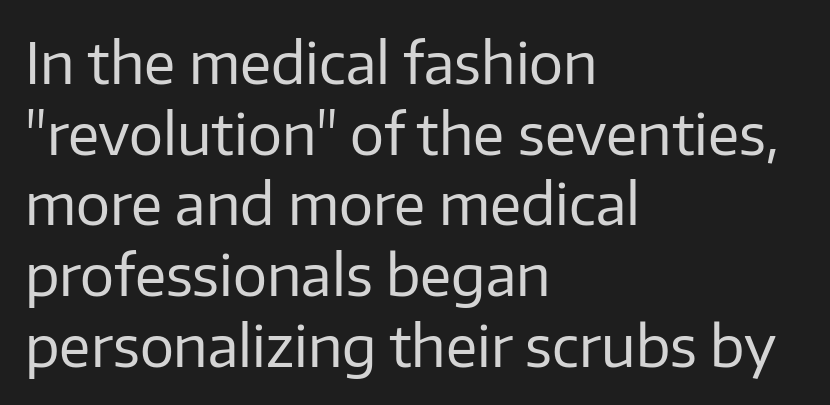
Stroke thickness stays within the range of a standard reading face or lighter. The lines in this sample share a left origin and differ only in where they stop. Words appear dense and cohesive because spacing is normal. The face used here is proportionally spaced, like ordinary book or web type. Grotesque or geometric, the face here clearly has no serifs.
